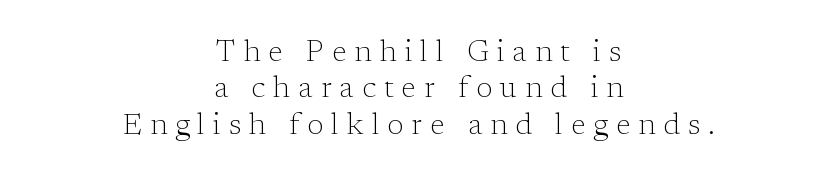
The image shows 30 px light serif type, upright; set centered, line spacing 1.21x, unusually wide letter spacing (+0.27 em), not underlined; low stroke contrast and a medium x-height.
